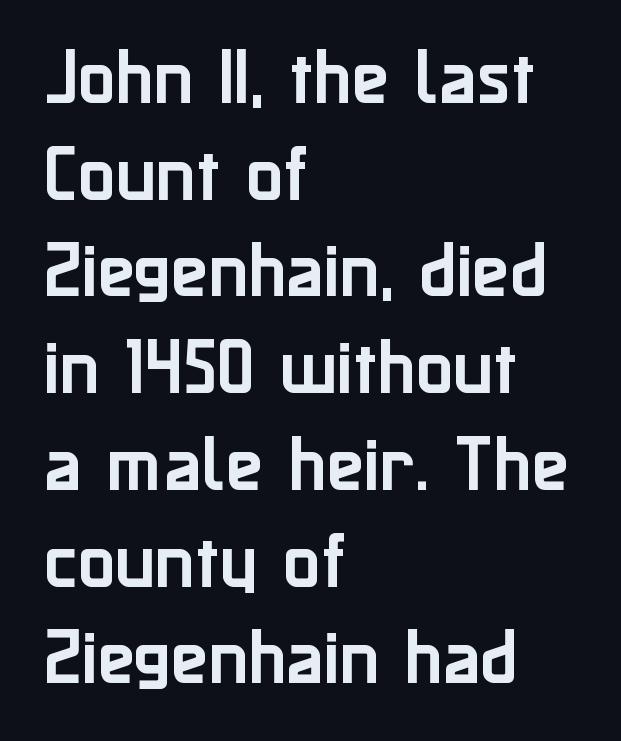
These lines are set flush left with a ragged right edge. Characters follow at the spacing the type designer built in. Unlike italic type, these characters show no tilt at all. This sample uses a sans-serif face.
